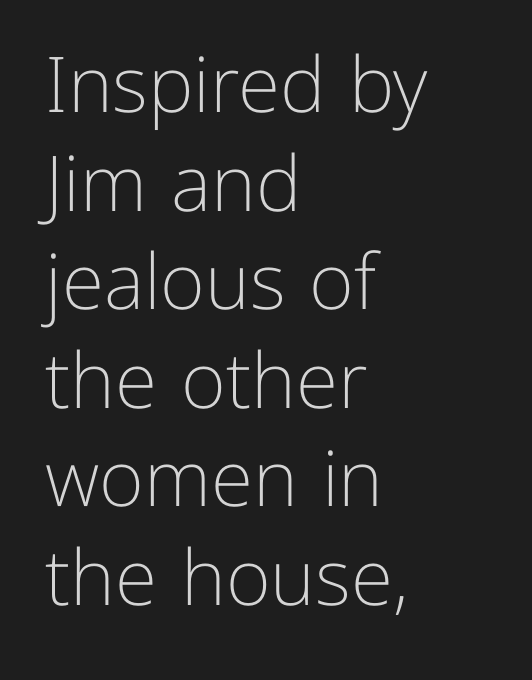
Q: Is the text bold? A: No.
Q: Is the text italic (slanted)? A: No, it is upright.
Q: Is the typeface a serif or a sans-serif typeface? A: Sans-serif.
Q: Is the text underlined? A: No.
Q: How is the paragraph aligned? A: Left-aligned.
Q: Is the spacing between letters normal or unusually wide? A: Normal.
Q: Is the spacing between lines tight, normal or loose? A: Normal.
Q: Width (condensed, normal, or wide)? A: Normal.
Q: Stroke contrast? A: Low.
Q: x-height? A: Medium.
Q: Monospaced? A: No.
